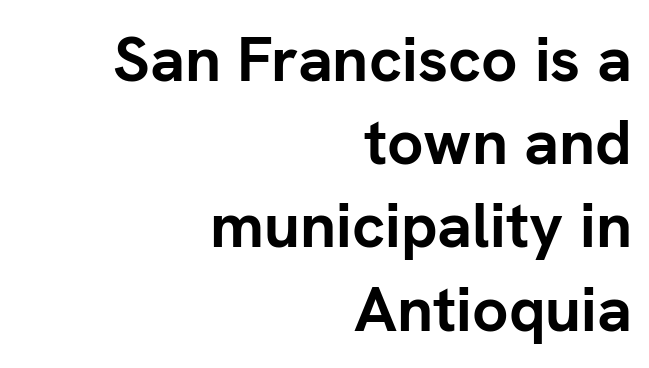
{"serif": "no", "italic": "no", "bold": "yes", "weight": "semibold", "width": "normal", "stroke_contrast": "low", "x_height": "medium", "monospaced": "no", "underline": "no", "align": "right", "line_spacing": "normal", "line_spacing_ratio": 1.3, "letter_spacing": "normal", "letter_spacing_em": 0.0, "glyph_px": 64}
